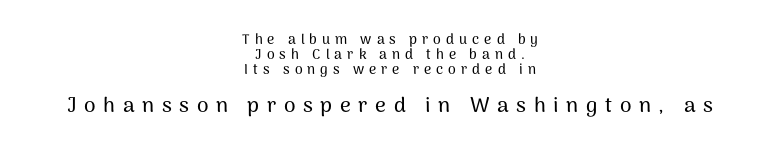
Which margin do the lines hug? Neither — every line sits in the middle. Size contrast runs from small at the top to large at the bottom. Characters follow at a spacing far wider than the type designer built in. The space directly below the letters is spotless. Very little white space separates one row of letters from the next.
